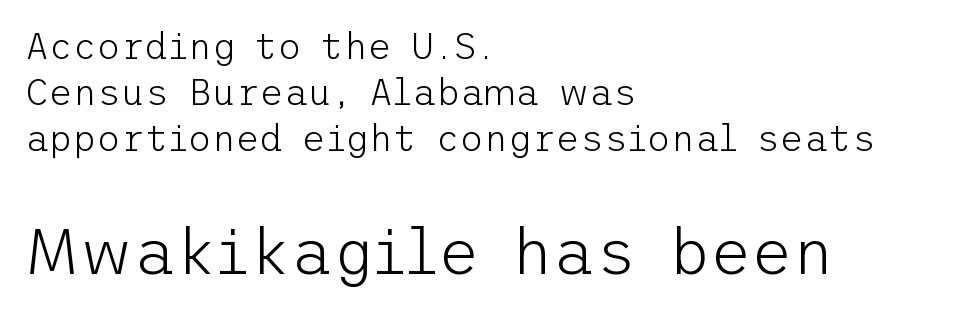
Typesetter's note — lower block bumped up in size, upper block left smaller. Is there much room between lines? A standard amount, neither cramped nor airy. Standard letterfit; no display-style spreading of the glyphs. Classification — sans serif. No word sits above an underline.
